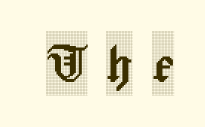
{"serif": "yes", "italic": "no", "width": "condensed", "x_height": "large", "monospaced": "no", "underline": "no", "letter_spacing": "wide", "letter_spacing_em": 0.29, "glyph_px": 64}
